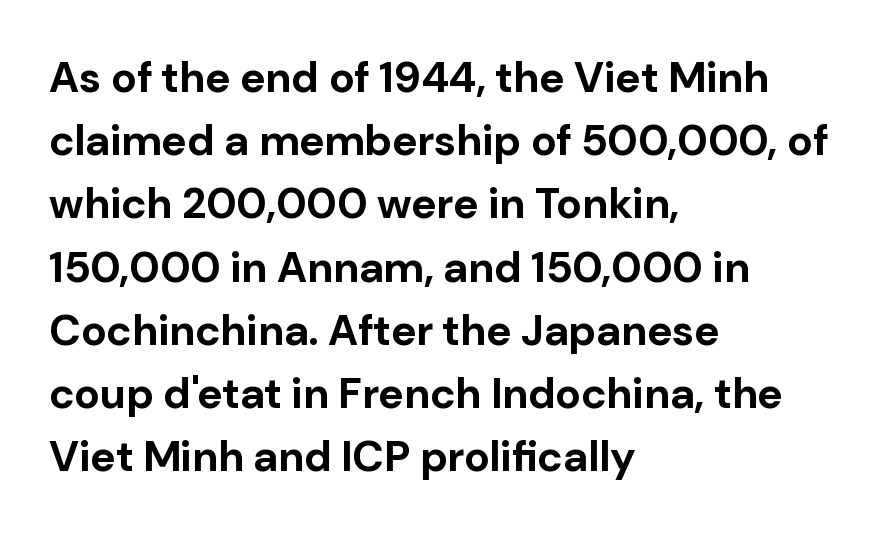
Q: Is the text bold? A: Yes.
Q: Is the text italic (slanted)? A: No, it is upright.
Q: Is the typeface a serif or a sans-serif typeface? A: Sans-serif.
Q: Is the text underlined? A: No.
Q: How is the paragraph aligned? A: Left-aligned.
Q: Is the spacing between letters normal or unusually wide? A: Normal.
Q: Is the spacing between lines tight, normal or loose? A: Normal.
Q: Width (condensed, normal, or wide)? A: Normal.
Q: Stroke contrast? A: Low.
Q: x-height? A: Medium.
Q: Monospaced? A: No.
